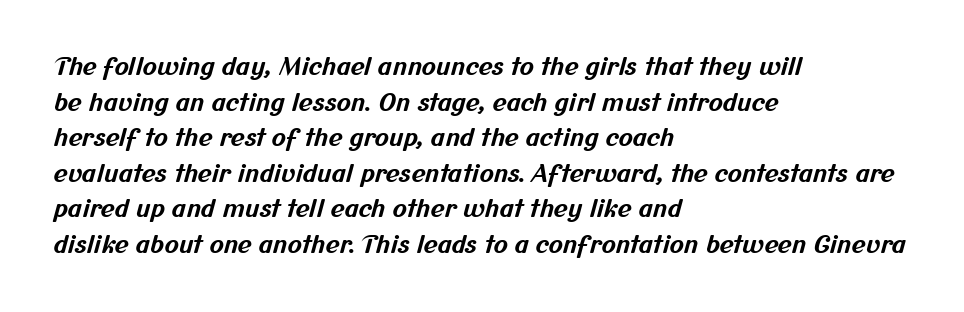
Weight: bold. Reading down the column, the eye jumps a familiar distance to each next line. The typesetter chose a ragged-right arrangement here. Clear beneath every line of the passage. Default kerning and tracking; the words read as compact shapes.
